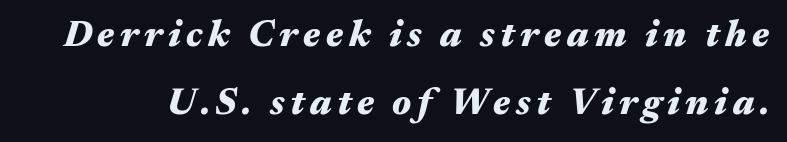
The letters advance in unequal steps, a hallmark of proportional type. The lettering tilts uniformly, giving the passage an italic look. Is the type bold? Yes — the strokes are clearly thick and heavy. No word sits above an underline.
